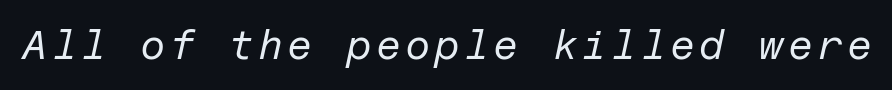
Q: Is the text bold? A: No.
Q: Is the text italic (slanted)? A: Yes, it leans right by about 12 degrees.
Q: Is the text underlined? A: No.
Q: Width (condensed, normal, or wide)? A: Normal.
Q: Stroke contrast? A: Low.
Q: x-height? A: Medium.
